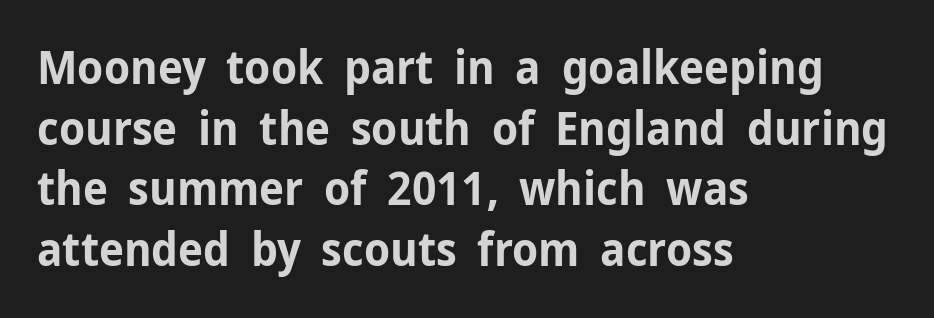
The image shows 46 px bold sans-serif type, upright; set left-aligned, normal line spacing (1.32x), normal letter spacing, not underlined; low stroke contrast and a medium x-height.
